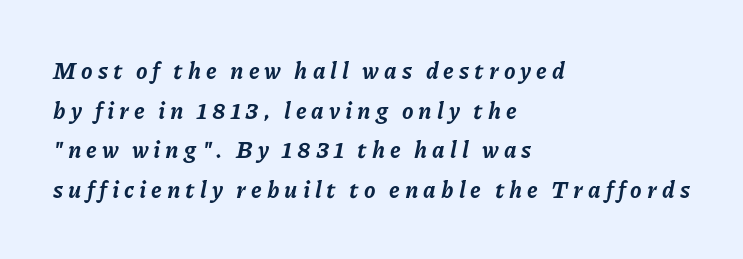
{"italic": "yes", "lean": "right", "slant_degrees": 11, "bold": "yes", "underline": "no", "align": "left", "line_spacing_ratio": 1.72, "letter_spacing": "wide", "letter_spacing_em": 0.22, "glyph_px": 23}
